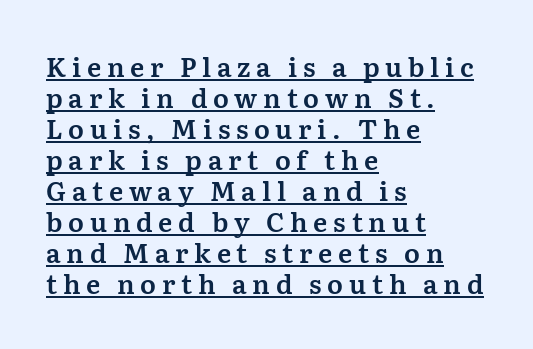
{"italic": "no", "underline": "yes", "align": "left", "line_spacing_ratio": 1.19, "letter_spacing": "wide", "letter_spacing_em": 0.22, "glyph_px": 26}
